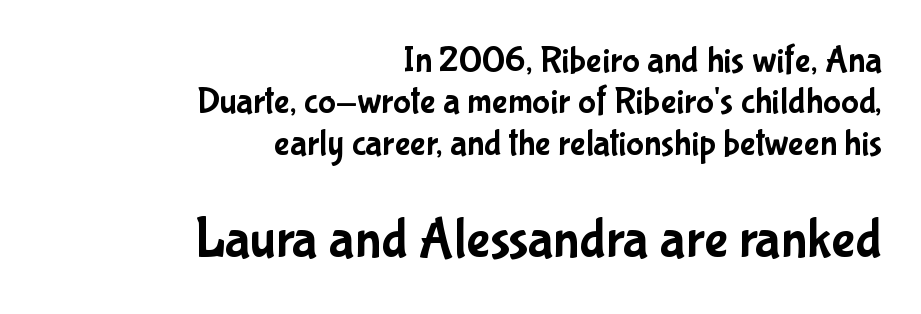
If you drew a ruler down the right edge, every line would touch it. The second block has been scaled up relative to the first. Beneath every word, the page is bare. This is the regular roman posture of the typeface. Note: no serifs on the glyphs. The letters sit at their default tracking, neither squeezed nor spread.
